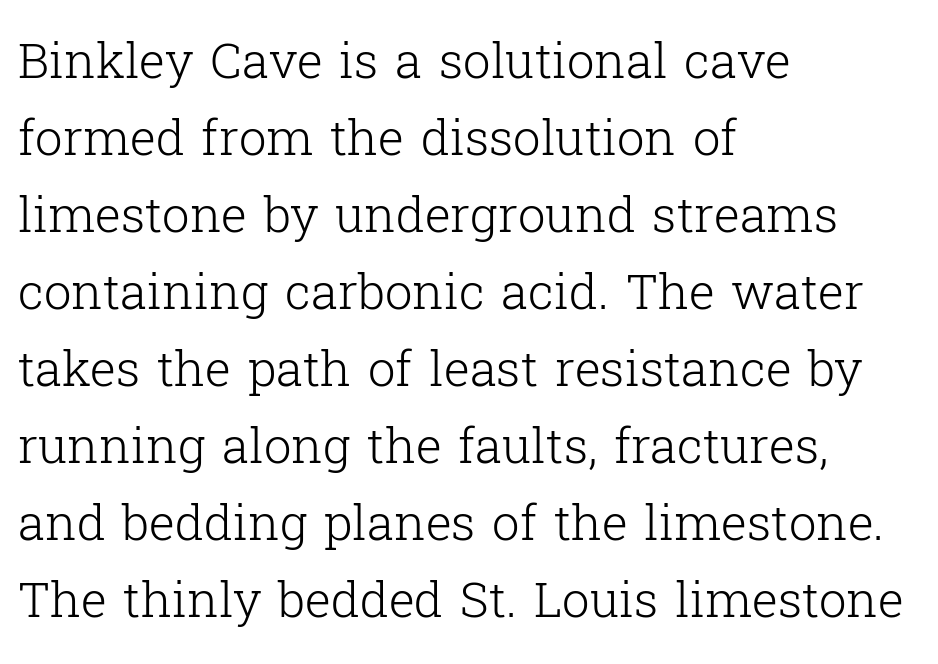
The image shows 49 px light serif type, upright; set left-aligned, normal line spacing (1.57x), normal letter spacing, not underlined; low stroke contrast and a medium x-height.
